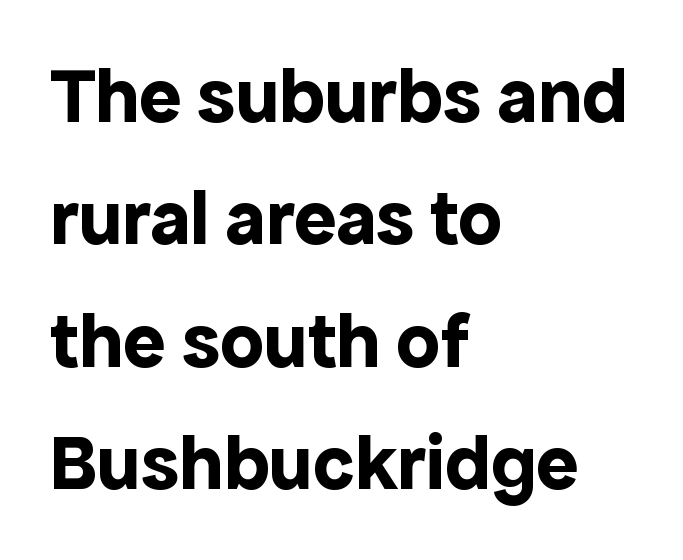
Thick stems and heavy bowls — unmistakably bold. Is there much room between lines? A standard amount, neither cramped nor airy. The rendering keeps characters at their native spacing. Style check: upright. Note the varied advance widths — an 'i' is clearly narrower than an 'm'.
